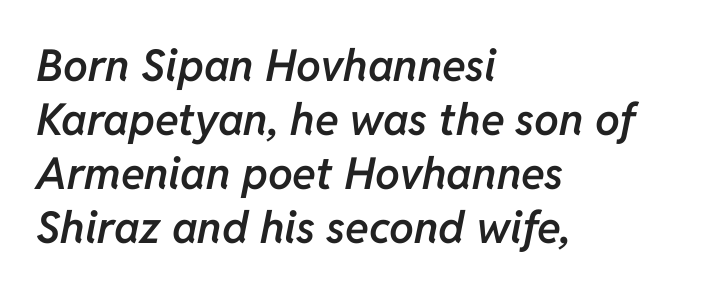
Designer's note — italics engaged. The letters are semibold — heavier than regular but short of a full bold. The typesetter chose a ragged-right arrangement here. Underline: absent. No extra tracking has been applied to these lines.
